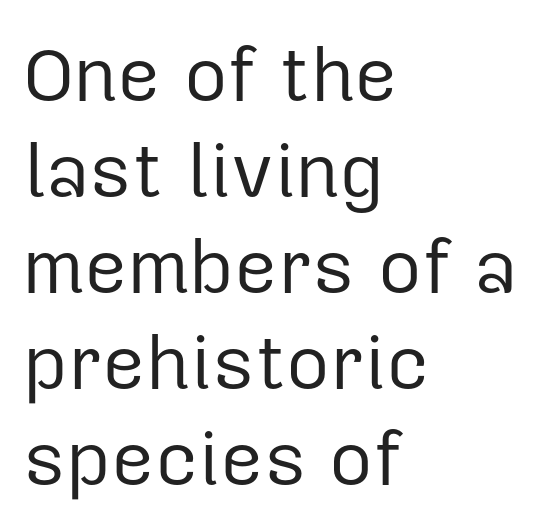
Q: Is the text bold? A: No.
Q: Is the text italic (slanted)? A: No, it is upright.
Q: Is the typeface a serif or a sans-serif typeface? A: Sans-serif.
Q: Is the text underlined? A: No.
Q: How is the paragraph aligned? A: Left-aligned.
Q: Is the spacing between letters normal or unusually wide? A: Normal.
Q: Is the spacing between lines tight, normal or loose? A: Normal.
Q: Width (condensed, normal, or wide)? A: Normal.
Q: Stroke contrast? A: Low.
Q: x-height? A: Medium.
Q: Monospaced? A: No.
